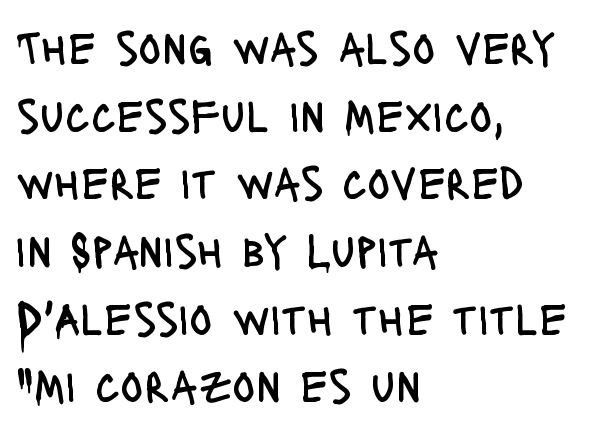
Q: Is the text bold? A: No.
Q: Is the text italic (slanted)? A: No, it is upright.
Q: Is the typeface a serif or a sans-serif typeface? A: Sans-serif.
Q: Is the text underlined? A: No.
Q: How is the paragraph aligned? A: Left-aligned.
Q: Is the spacing between letters normal or unusually wide? A: Normal.
Q: Is the spacing between lines tight, normal or loose? A: Normal.
Q: Width (condensed, normal, or wide)? A: Condensed.
Q: Stroke contrast? A: Low.
Q: x-height? A: Large.
Q: Monospaced? A: No.
